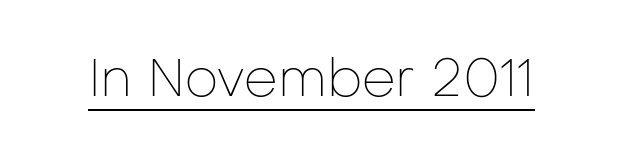
{"serif": "no", "italic": "no", "bold": "no", "weight": "thin", "width": "normal", "stroke_contrast": "low", "x_height": "medium", "monospaced": "no", "underline": "yes", "letter_spacing": "normal", "letter_spacing_em": 0.0, "glyph_px": 53}
